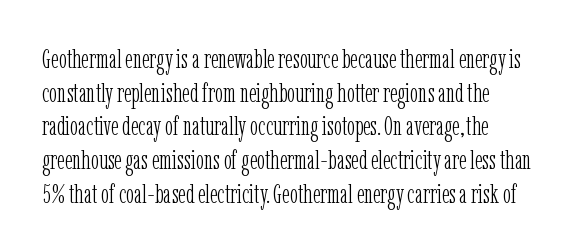
Whoever set this chose a conventional vertical rhythm. Each stroke keeps to a modest, everyday thickness or less. Is there any slant? The stems are plumb. Any mark beneath the type? The region is blank. Horizontal alignment here is leftward, the default for most running prose.
